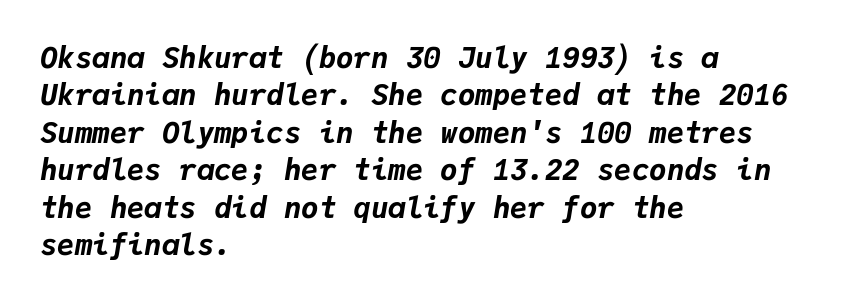
The image shows 29 px bold type, italic (leaning right), monospaced; set left-aligned, normal line spacing (1.29x), normal letter spacing, not underlined; low stroke contrast and a medium x-height.
